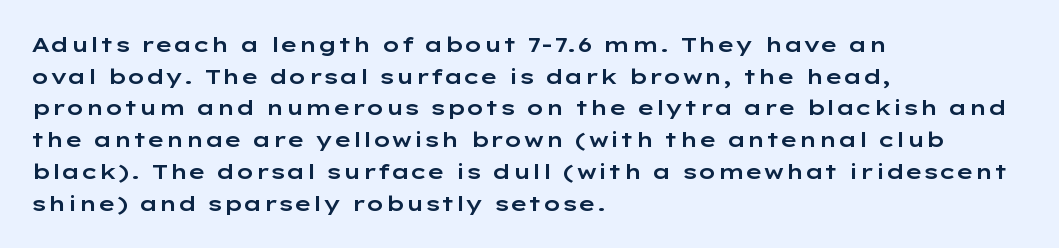
Has an underline been added? It has not. Do the letters lean? They stand straight. Notice how descenders clear the ascenders below comfortably — that's standard leading. The line texture is even and compact thanks to regular tracking.
